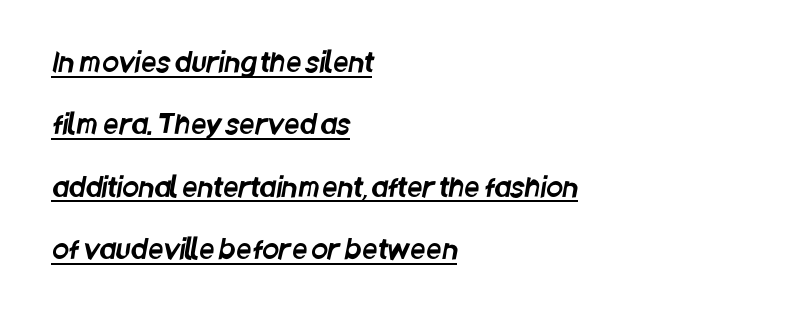
The image shows 27 px text type; set left-aligned, loose line spacing (2.31x), normal letter spacing, underlined.
